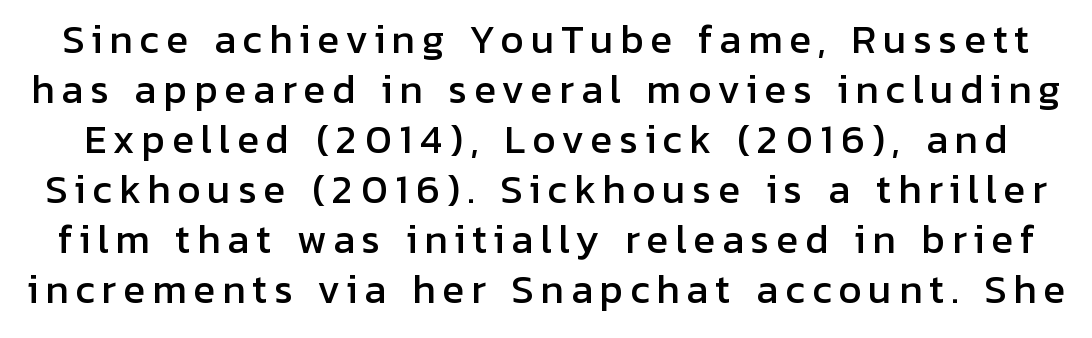
Q: Is the text italic (slanted)? A: No, it is upright.
Q: Is the typeface a serif or a sans-serif typeface? A: Sans-serif.
Q: Is the text underlined? A: No.
Q: Is the spacing between lines tight, normal or loose? A: Normal.
Q: Width (condensed, normal, or wide)? A: Normal.
Q: Stroke contrast? A: Low.
Q: x-height? A: Medium.
Q: Monospaced? A: No.
